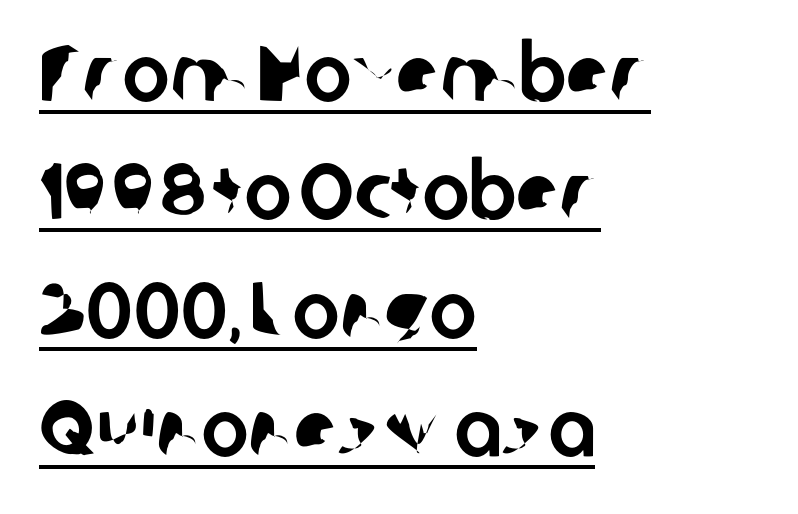
The image shows 79 px sans-serif type; set left-aligned, normal line spacing (1.5x), normal letter spacing, underlined; low stroke contrast and a medium x-height.
